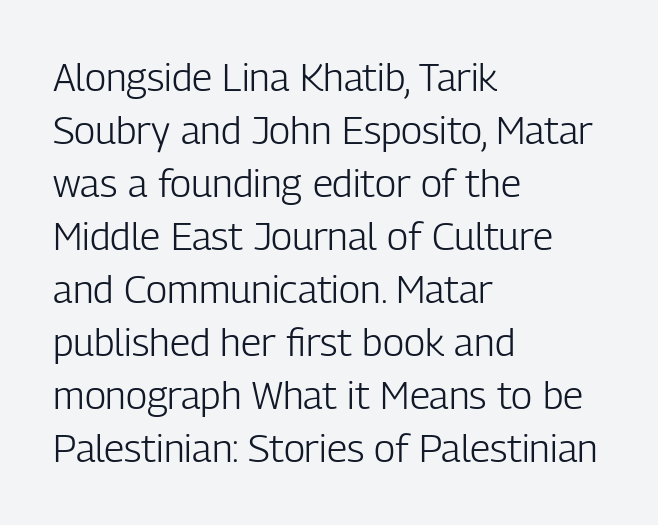
Q: Is the text bold? A: No.
Q: Is the text italic (slanted)? A: No, it is upright.
Q: Is the typeface a serif or a sans-serif typeface? A: Sans-serif.
Q: Is the text underlined? A: No.
Q: How is the paragraph aligned? A: Left-aligned.
Q: Is the spacing between letters normal or unusually wide? A: Normal.
Q: Is the spacing between lines tight, normal or loose? A: Normal.
Q: Width (condensed, normal, or wide)? A: Condensed.
Q: Stroke contrast? A: Low.
Q: x-height? A: Medium.
Q: Monospaced? A: No.
